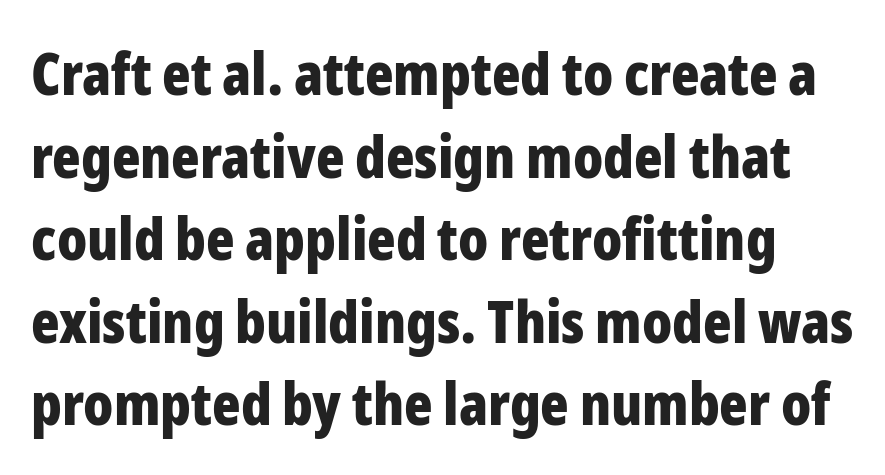
Q: Is the text bold? A: Yes.
Q: Is the text italic (slanted)? A: No, it is upright.
Q: Is the typeface a serif or a sans-serif typeface? A: Sans-serif.
Q: Is the text underlined? A: No.
Q: Is the spacing between letters normal or unusually wide? A: Normal.
Q: Is the spacing between lines tight, normal or loose? A: Normal.
Q: Width (condensed, normal, or wide)? A: Condensed.
Q: Stroke contrast? A: Low.
Q: x-height? A: Medium.
Q: Monospaced? A: No.
